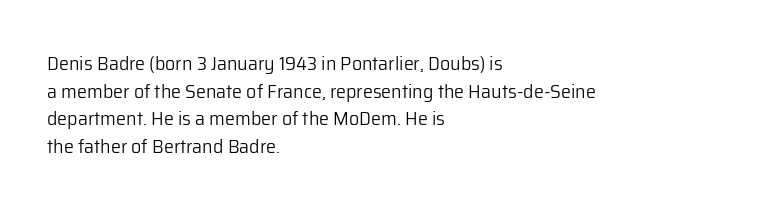
{"italic": "no", "bold": "no", "underline": "no", "align": "left", "line_spacing": "normal", "line_spacing_ratio": 1.38, "letter_spacing": "normal", "letter_spacing_em": 0.0, "glyph_px": 20}
